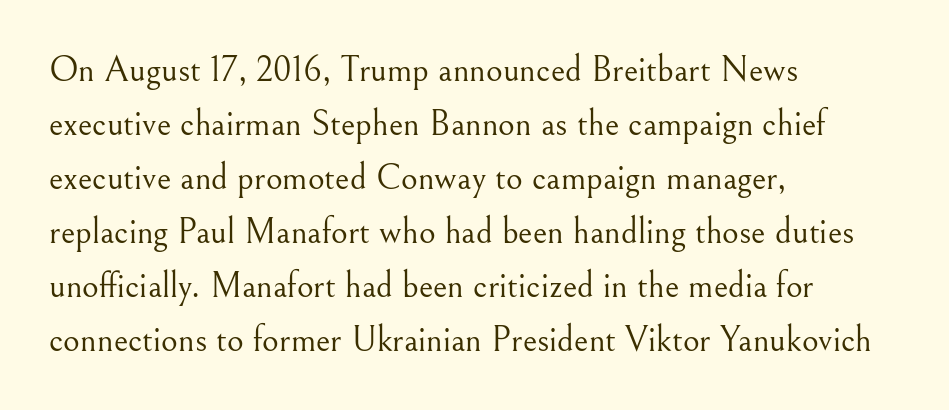
Q: Is the text bold? A: No.
Q: Is the text italic (slanted)? A: No, it is upright.
Q: Is the typeface a serif or a sans-serif typeface? A: Serif.
Q: Is the text underlined? A: No.
Q: How is the paragraph aligned? A: Left-aligned.
Q: Is the spacing between letters normal or unusually wide? A: Normal.
Q: Is the spacing between lines tight, normal or loose? A: Normal.
Q: Width (condensed, normal, or wide)? A: Normal.
Q: Stroke contrast? A: Medium.
Q: x-height? A: Small.
Q: Monospaced? A: No.
